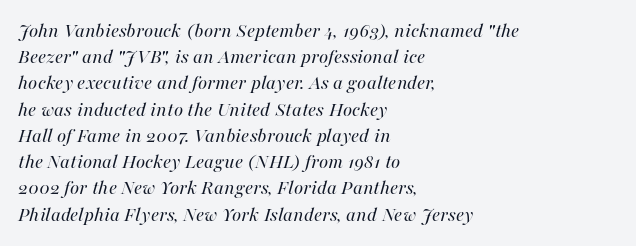
The paragraph shown leans on its left margin. These lines keep a tight, regular rhythm from letter to letter. The lines sit at an ordinary, default distance from one another. Caption: face not bold, strokes unweighted. Nobody drew a line under any word here.
